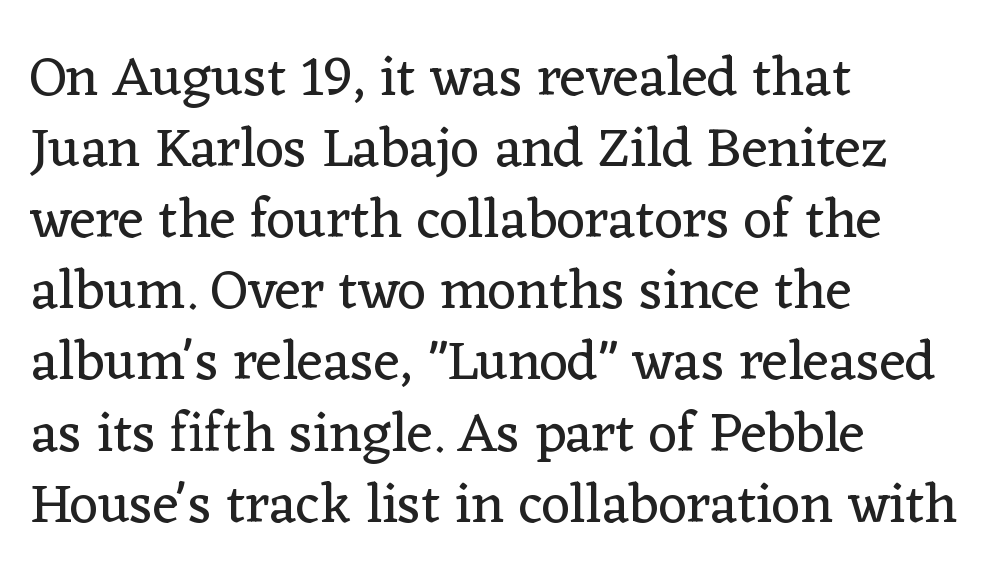
The image shows 56 px regular-weight serif type, upright; set left-aligned, normal line spacing (1.27x), normal letter spacing, not underlined; low stroke contrast and a medium x-height.
